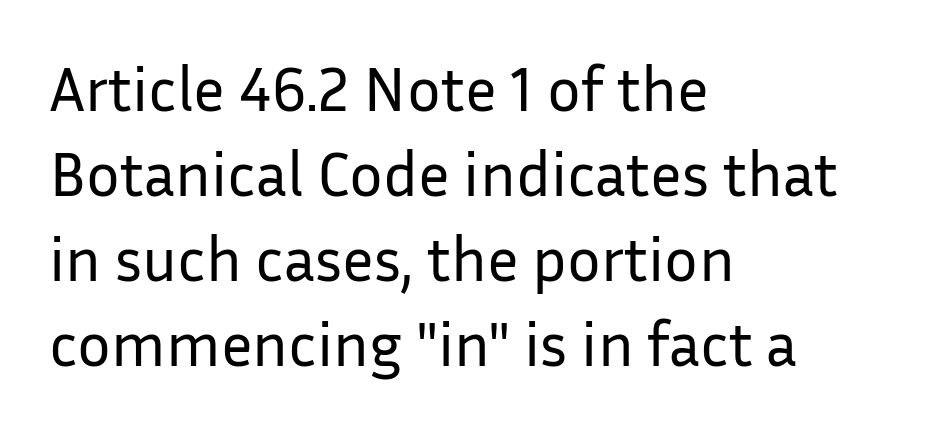
The image shows 63 px regular-weight sans-serif type, upright; set left-aligned, normal line spacing (1.35x), normal letter spacing, not underlined; low stroke contrast and a medium x-height.
